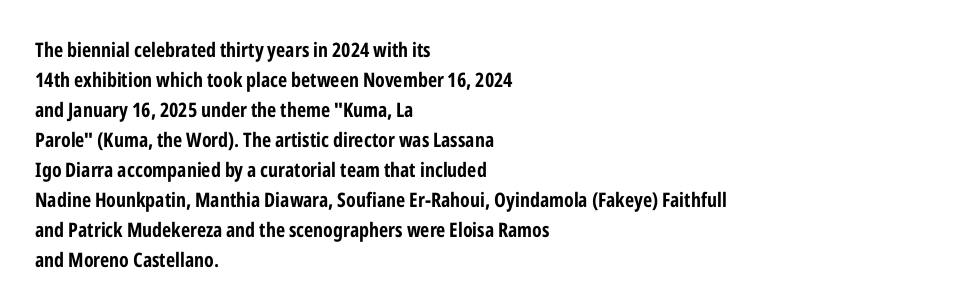
Q: Is the text bold? A: Yes.
Q: Is the text italic (slanted)? A: No, it is upright.
Q: Is the text underlined? A: No.
Q: How is the paragraph aligned? A: Left-aligned.
Q: Is the spacing between letters normal or unusually wide? A: Normal.
Q: Is the spacing between lines tight, normal or loose? A: Normal.
